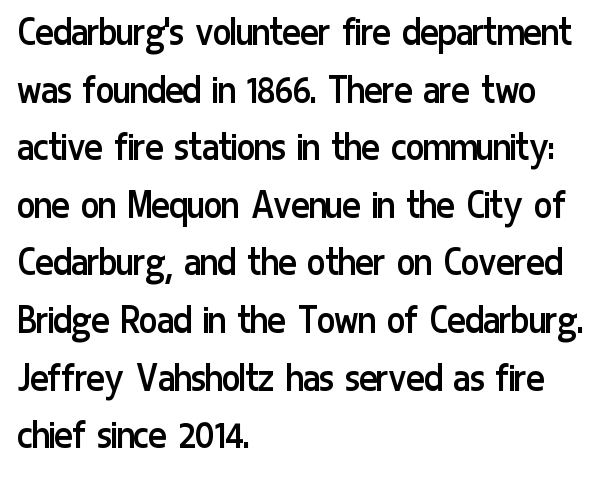
Leading: standard. These lines stack with their left ends in a neat column. Vertical stems look standard width or narrower in stroke. Does extra space separate the letters? No, they use regular spacing. Italic: no, the glyphs are upright roman. Do the characters align in a grid? No, the font is proportional.
